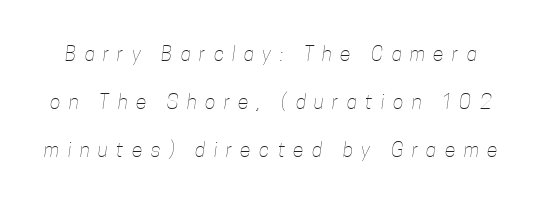
The image shows 20 px text type; set loose line spacing (2.39x), unusually wide letter spacing (+0.42 em), not underlined.
